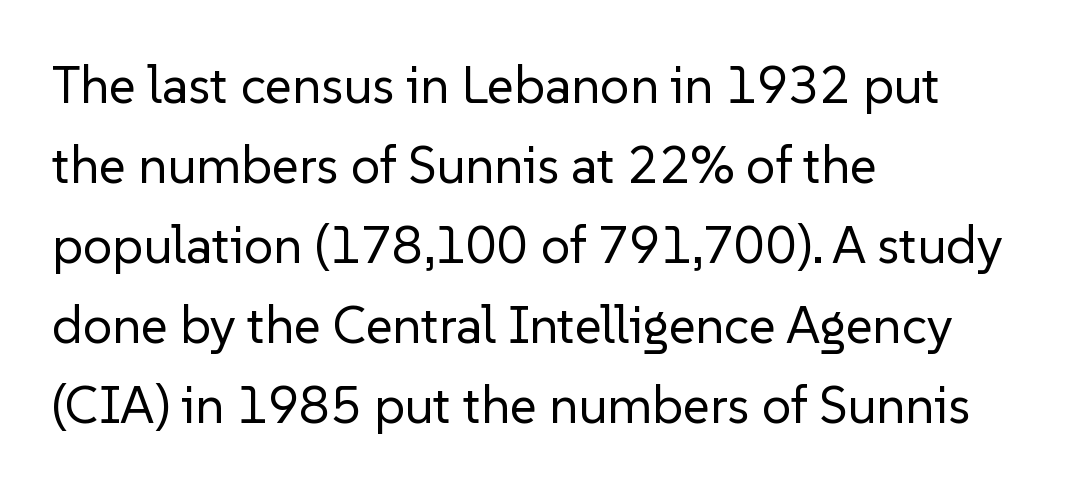
The image shows 52 px regular-weight sans-serif type, upright; set left-aligned, normal line spacing (1.54x), normal letter spacing, not underlined; low stroke contrast and a medium x-height.
